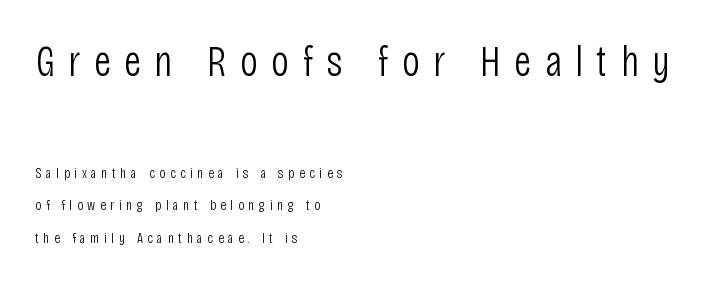
{"serif": "no", "italic": "no", "bold": "no", "weight": "light", "width": "condensed", "stroke_contrast": "low", "x_height": "large", "monospaced": "no", "underline": "no", "align": "left", "line_spacing": "loose", "line_spacing_ratio": 2.14, "letter_spacing": "wide", "letter_spacing_em": 0.3, "larger_block": "first", "size_ratio": 2.93, "glyph_px": 44}
